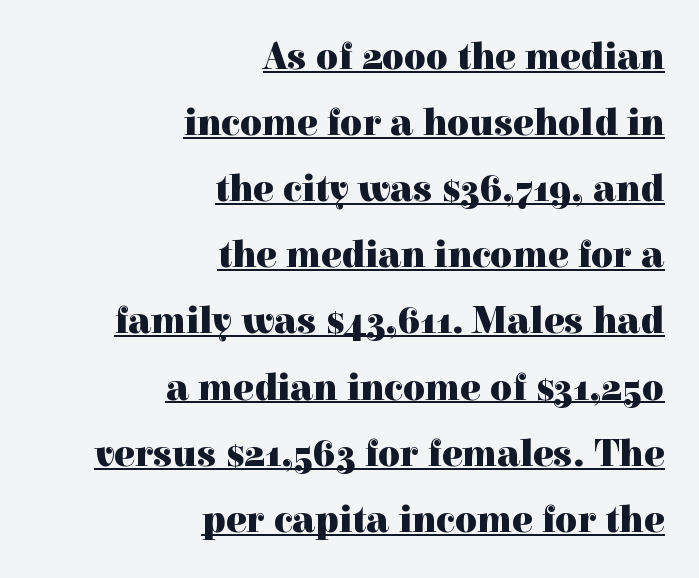
{"serif": "yes", "italic": "no", "bold": "yes", "weight": "heavy", "width": "normal", "x_height": "medium", "monospaced": "no", "underline": "yes", "align": "right", "line_spacing_ratio": 1.74, "letter_spacing": "normal", "letter_spacing_em": 0.0, "glyph_px": 38}
